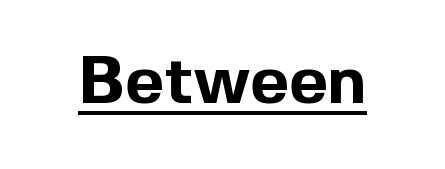
The typeface chosen for these lines omits serifs. Heft: maximum for text — a bold. The typesetter has applied underlining to the passage shown. Characters follow at the spacing the type designer built in. Varying glyph widths throughout — classic text-font behaviour. In terms of posture, this sample is upright.
